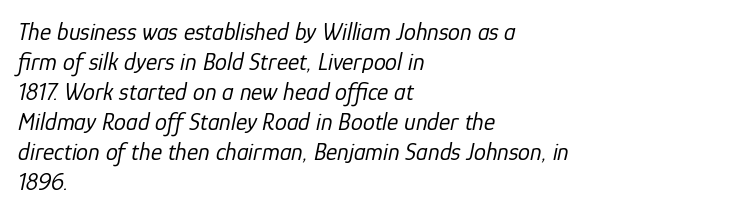
Observe the ordinary spacing: letters are neighbours, not strangers. The specimen omits any rule beneath the text block's lines. The cut favours lightness, reaching ordinary text weight at its darkest. Teacher's note: observe the even left margin — that is flush-left alignment. When letters slant like this, we call the style italic.
